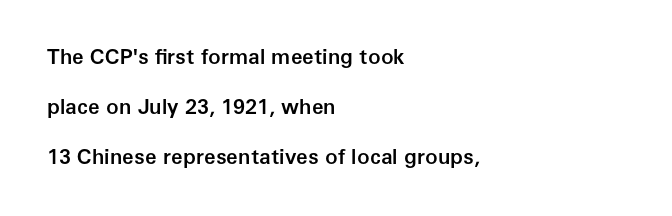
This is roman type, the default non-slanted kind. The rag falls on the right side of this text block. The font is running at a semibold setting, under full bold. Honestly, there is no underline to notice here at all. No extra tracking has been applied to these lines. The rendering uses a large line-height, opening up the rows.
